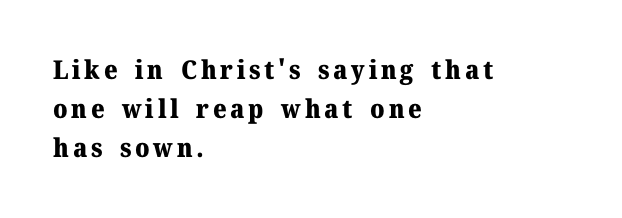
The image shows 26 px bold type, upright; set left-aligned, normal line spacing (1.5x), not underlined.
